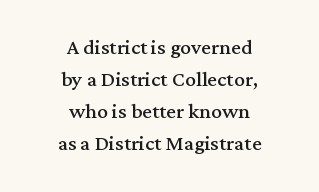
This rendering uses center alignment, leaving both contours irregular but symmetric. The passage shown is not bold in any degree. The rendering keeps characters at their native spacing. No word sits above an underline.
